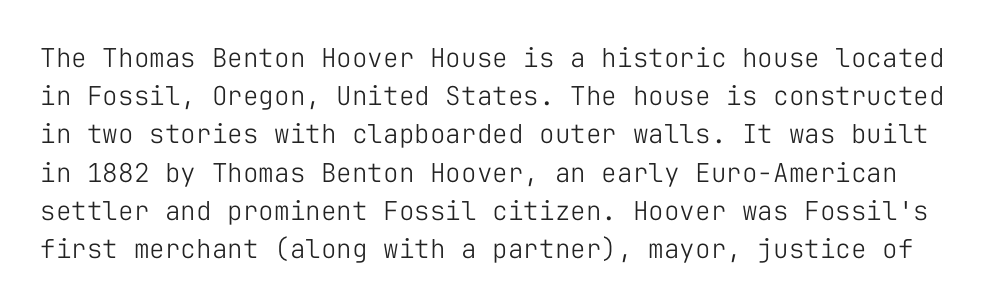
{"italic": "no", "bold": "no", "underline": "no", "line_spacing": "normal", "line_spacing_ratio": 1.47, "letter_spacing": "normal", "letter_spacing_em": 0.0, "glyph_px": 26}
